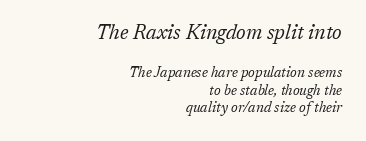
Q: Is the text bold? A: No.
Q: Is the text italic (slanted)? A: Yes, it leans right by about 17 degrees.
Q: Is the text underlined? A: No.
Q: How is the paragraph aligned? A: Right-aligned.
Q: Is the spacing between letters normal or unusually wide? A: Normal.
Q: Is the spacing between lines tight, normal or loose? A: Normal.
Q: Which block of text is set in a larger size, the first (top) or the second (bottom)? A: The first (top) one.
